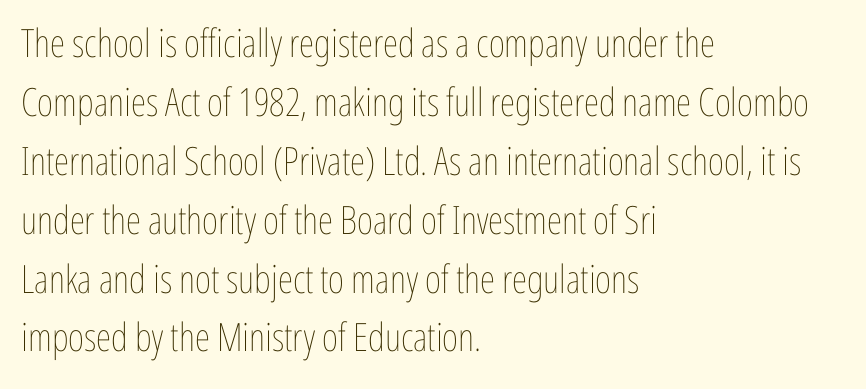
{"italic": "no", "bold": "no", "weight": "thin", "width": "condensed", "stroke_contrast": "low", "x_height": "medium", "monospaced": "no", "underline": "no", "align": "left", "line_spacing": "normal", "line_spacing_ratio": 1.51, "letter_spacing": "normal", "letter_spacing_em": 0.0, "glyph_px": 39}
